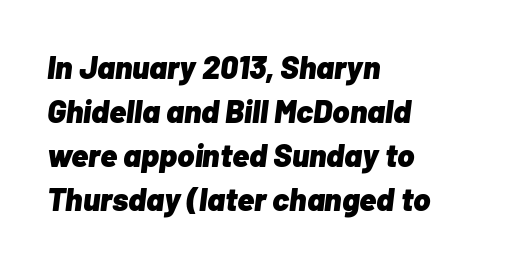
Horizontal bands of white between lines are of average thickness. Short and long lines alike share a common starting point at left. A full-strength bold gives these letters their thick strokes. No extra tracking has been applied to these lines. Note the varied advance widths — an 'i' is clearly narrower than an 'm'.
